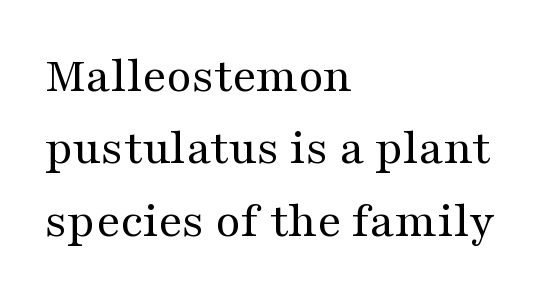
{"serif": "yes", "italic": "no", "bold": "no", "weight": "regular", "width": "wide", "stroke_contrast": "medium", "x_height": "medium", "monospaced": "no", "underline": "no", "align": "left", "line_spacing": "normal", "line_spacing_ratio": 1.42, "letter_spacing": "normal", "letter_spacing_em": 0.0, "glyph_px": 51}
